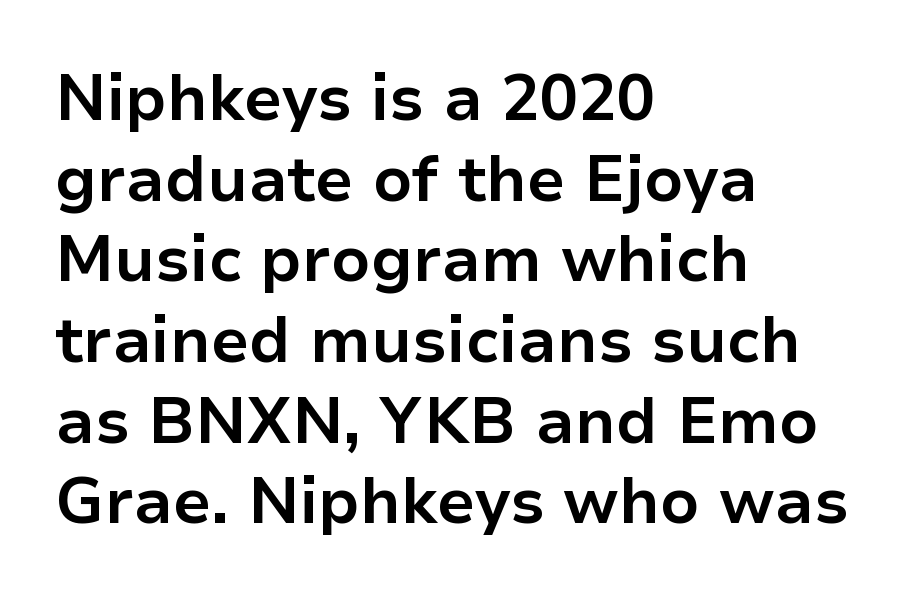
Q: Is the text bold? A: Yes.
Q: Is the text italic (slanted)? A: No, it is upright.
Q: Is the typeface a serif or a sans-serif typeface? A: Sans-serif.
Q: Is the text underlined? A: No.
Q: How is the paragraph aligned? A: Left-aligned.
Q: Is the spacing between letters normal or unusually wide? A: Normal.
Q: Is the spacing between lines tight, normal or loose? A: Normal.
Q: Width (condensed, normal, or wide)? A: Normal.
Q: Stroke contrast? A: Low.
Q: x-height? A: Medium.
Q: Monospaced? A: No.
